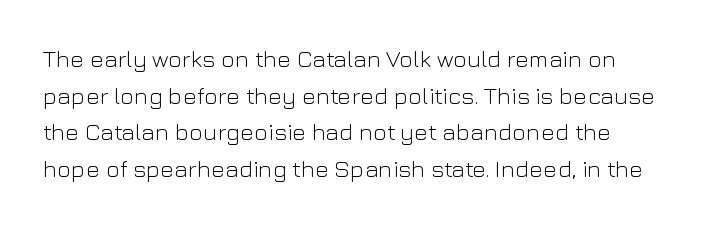
{"italic": "no", "bold": "no", "underline": "no", "line_spacing": "normal", "line_spacing_ratio": 1.53, "letter_spacing": "normal", "letter_spacing_em": 0.0, "glyph_px": 24}
